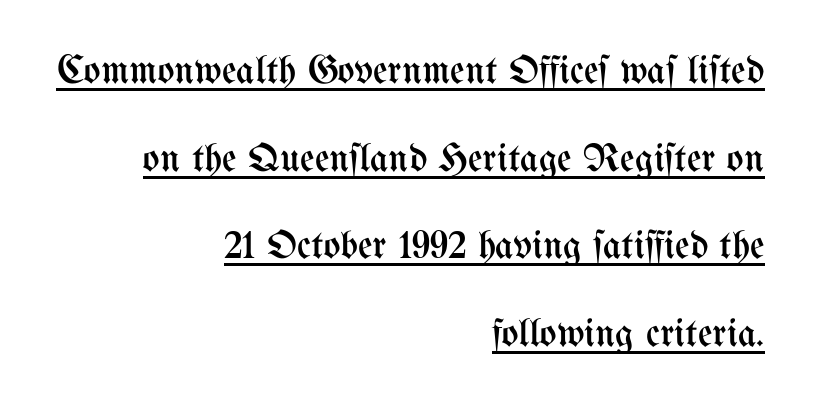
{"italic": "no", "bold": "no", "weight": "regular", "width": "condensed", "stroke_contrast": "medium", "x_height": "medium", "monospaced": "no", "underline": "yes", "align": "right", "line_spacing": "loose", "line_spacing_ratio": 2.19, "letter_spacing": "normal", "letter_spacing_em": 0.0, "glyph_px": 40}
